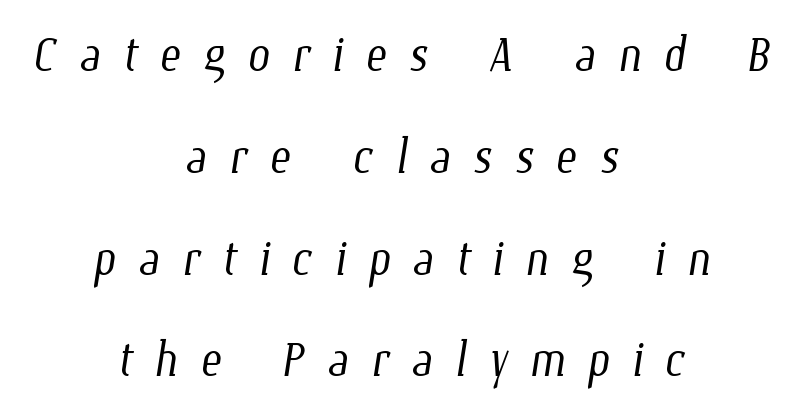
Q: Is the text bold? A: No.
Q: Is the text underlined? A: No.
Q: How is the paragraph aligned? A: Centered.
Q: Is the spacing between letters normal or unusually wide? A: Unusually wide.
Q: Is the spacing between lines tight, normal or loose? A: Normal.
Q: Width (condensed, normal, or wide)? A: Condensed.
Q: Stroke contrast? A: Low.
Q: x-height? A: Medium.
Q: Monospaced? A: No.
